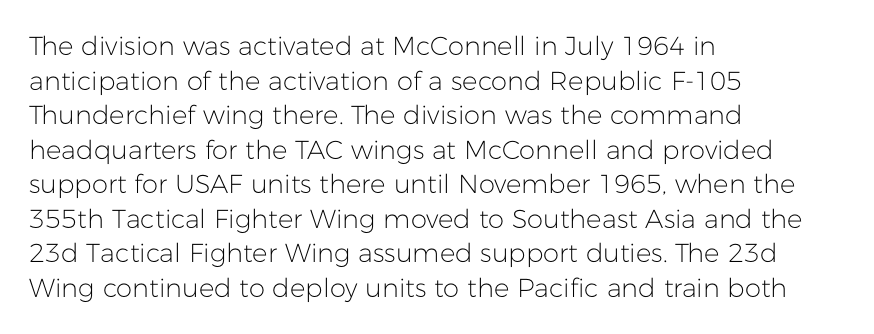
No chunkiness to these letters — they're not bold. A classic flush-left, rag-right setting is used for this passage. One glance says typical: line gaps are just what's usual. The letters sit at their default tracking, neither squeezed nor spread.
